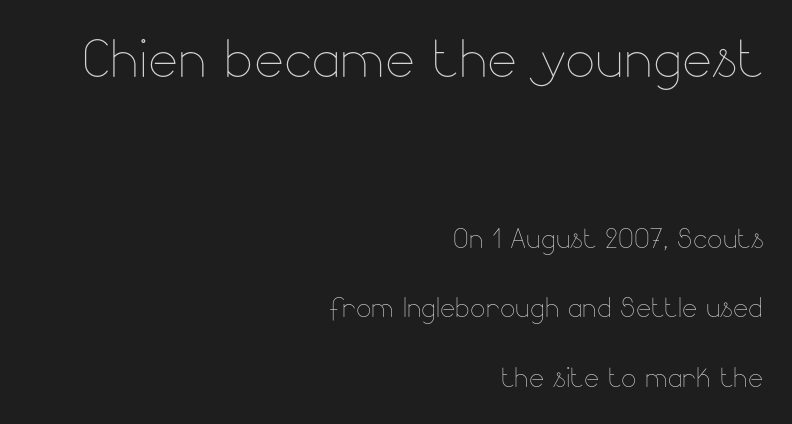
Loosely led — the rows are spread out. Glyph-to-glyph distance matches everyday printed text. Posture: straight, roman, zero tilt. A typesetter would call this proportional, since set widths differ per character. This rendering features lettering with no underline. Compared with a flush-left layout, this one pins lines to the opposite, right side.
